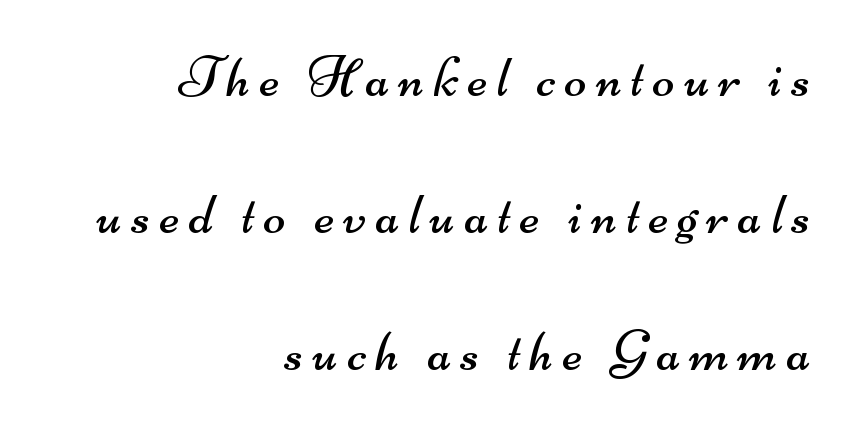
Compared with typical paragraphs, the rows here are farther apart. Rule under the text: the space is simply empty. Where is the straight margin? On the right. Think of a printed novel: that variable character pitch is what you see here. The designer went with a sans here, leaving each stem footless.
